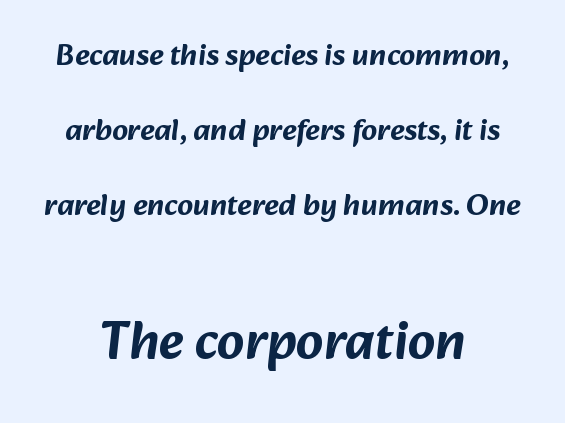
{"serif": "no", "width": "normal", "stroke_contrast": "low", "x_height": "medium", "monospaced": "no", "underline": "no", "align": "center", "line_spacing": "loose", "line_spacing_ratio": 2.42, "letter_spacing": "normal", "letter_spacing_em": 0.0, "larger_block": "second", "size_ratio": 1.74, "glyph_px": 54}
